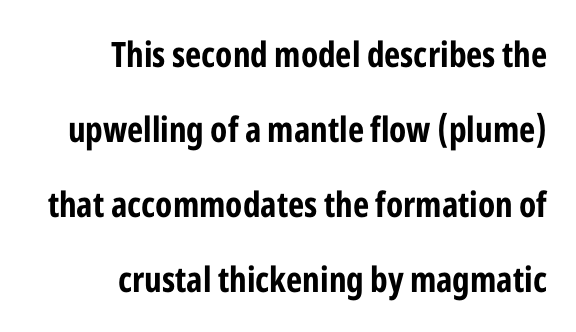
The image shows 35 px bold, condensed sans-serif type, upright; set right-aligned, loose line spacing (2.14x), normal letter spacing, not underlined; low stroke contrast and a medium x-height.
